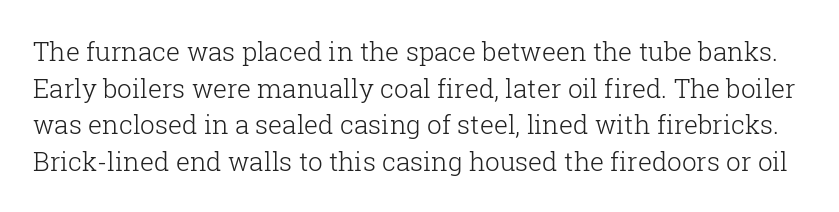
Q: Is the text bold? A: No.
Q: Is the text italic (slanted)? A: No, it is upright.
Q: Is the text underlined? A: No.
Q: Is the spacing between letters normal or unusually wide? A: Normal.
Q: Is the spacing between lines tight, normal or loose? A: Normal.
